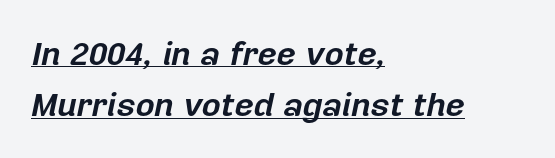
Q: Is the text bold? A: Yes.
Q: Is the text italic (slanted)? A: Yes, it leans right by about 12 degrees.
Q: Is the text underlined? A: Yes.
Q: How is the paragraph aligned? A: Left-aligned.
Q: Is the spacing between letters normal or unusually wide? A: Normal.
Q: Is the spacing between lines tight, normal or loose? A: Normal.
Q: Width (condensed, normal, or wide)? A: Normal.
Q: Stroke contrast? A: Low.
Q: x-height? A: Medium.
Q: Monospaced? A: No.
